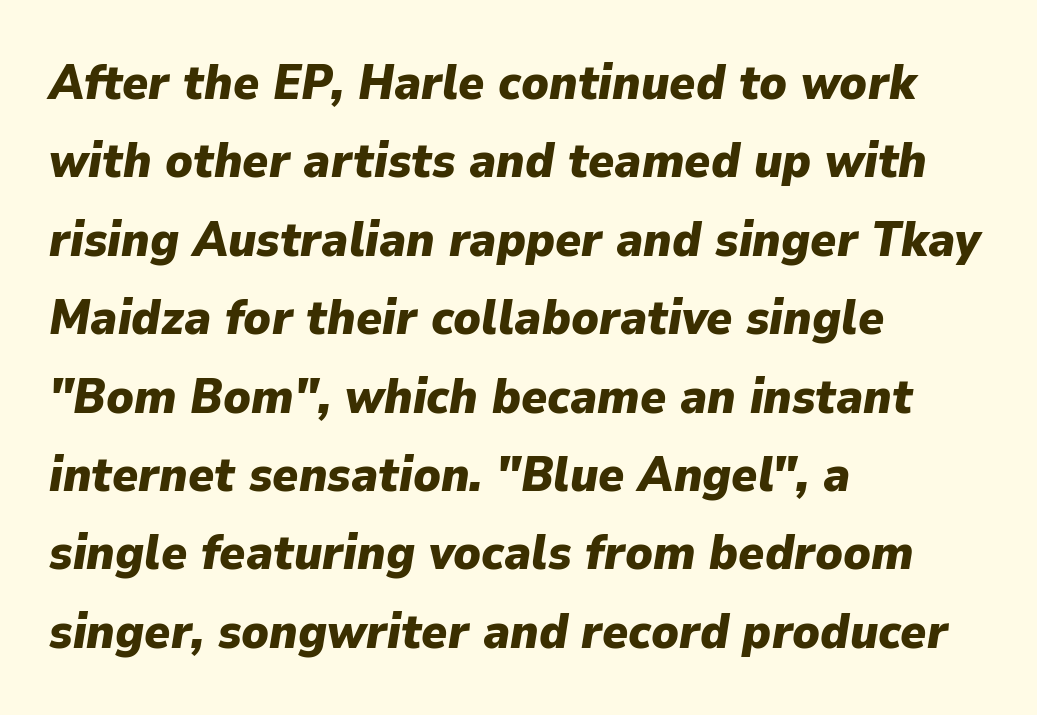
Q: Is the text bold? A: Yes.
Q: Is the text italic (slanted)? A: Yes, it leans right by about 9 degrees.
Q: Is the text underlined? A: No.
Q: How is the paragraph aligned? A: Left-aligned.
Q: Is the spacing between letters normal or unusually wide? A: Normal.
Q: Is the spacing between lines tight, normal or loose? A: Normal.
Q: Width (condensed, normal, or wide)? A: Normal.
Q: Stroke contrast? A: Low.
Q: x-height? A: Medium.
Q: Monospaced? A: No.
